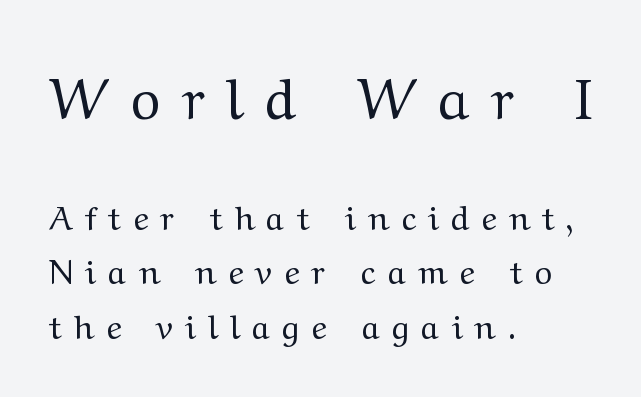
{"serif": "yes", "italic": "no", "bold": "no", "weight": "regular", "width": "wide", "stroke_contrast": "medium", "x_height": "medium", "monospaced": "no", "underline": "no", "align": "left", "line_spacing": "normal", "line_spacing_ratio": 1.65, "letter_spacing": "wide", "letter_spacing_em": 0.37, "larger_block": "first", "size_ratio": 1.73, "glyph_px": 57}
